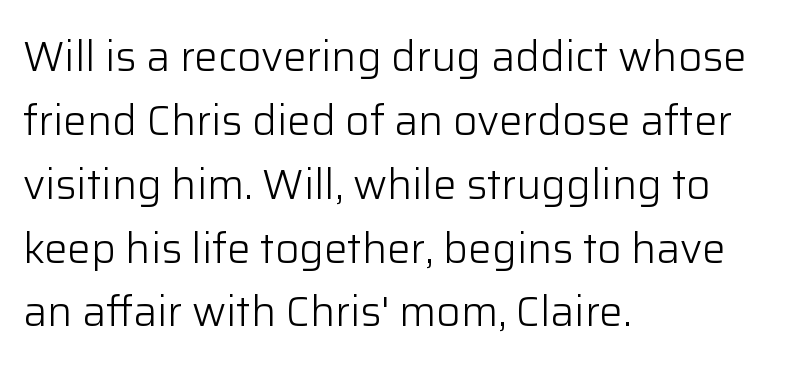
{"serif": "no", "italic": "no", "bold": "no", "weight": "light", "width": "normal", "stroke_contrast": "low", "x_height": "medium", "monospaced": "no", "underline": "no", "align": "left", "line_spacing": "normal", "line_spacing_ratio": 1.52, "letter_spacing": "normal", "letter_spacing_em": 0.0, "glyph_px": 42}
